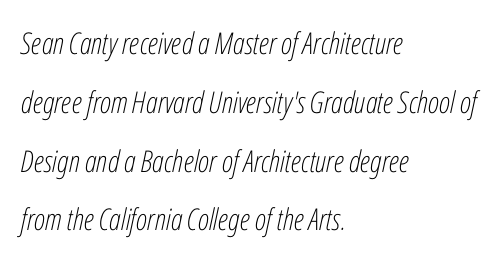
Q: Is the text bold? A: No.
Q: Is the text italic (slanted)? A: Yes, it leans right by about 12 degrees.
Q: Is the text underlined? A: No.
Q: How is the paragraph aligned? A: Left-aligned.
Q: Is the spacing between letters normal or unusually wide? A: Normal.
Q: Is the spacing between lines tight, normal or loose? A: Loose.
Q: Width (condensed, normal, or wide)? A: Condensed.
Q: Stroke contrast? A: Low.
Q: x-height? A: Medium.
Q: Monospaced? A: No.
